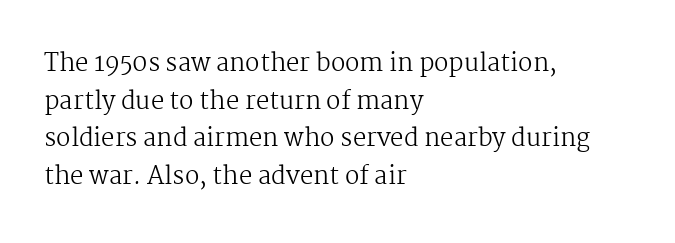
Q: Is the text bold? A: No.
Q: Is the text italic (slanted)? A: No, it is upright.
Q: Is the text underlined? A: No.
Q: How is the paragraph aligned? A: Left-aligned.
Q: Is the spacing between letters normal or unusually wide? A: Normal.
Q: Is the spacing between lines tight, normal or loose? A: Normal.
